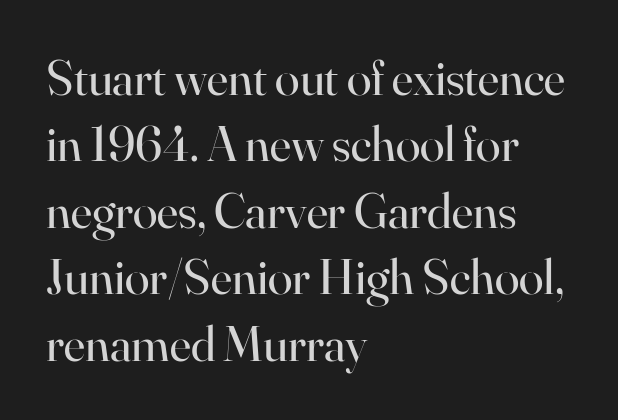
A student would call this left alignment; a typographer would say flush left, rag right. Compared with a typical body face, this is equally light or lighter still. Each word holds together tightly as a unit, with standard inter-letter gaps. A normal amount of white space separates one row of letters from the next. The glyphs in this specimen are seriffed.
